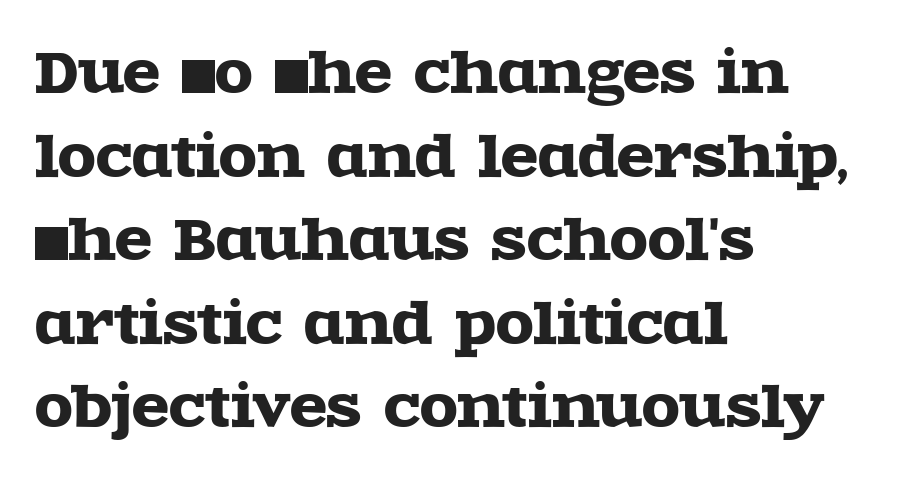
{"serif": "yes", "italic": "no", "width": "wide", "x_height": "large", "monospaced": "no", "underline": "no", "align": "left", "line_spacing": "normal", "line_spacing_ratio": 1.52, "letter_spacing": "normal", "letter_spacing_em": 0.0, "glyph_px": 55}
